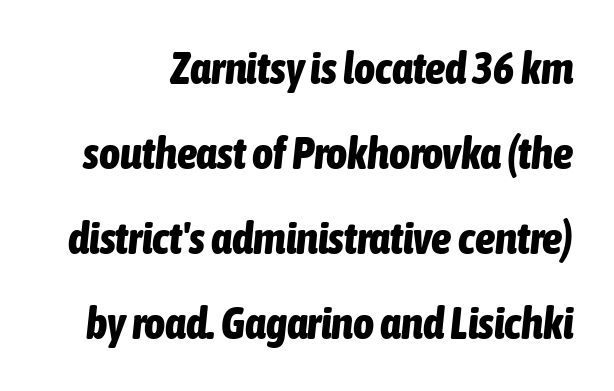
{"italic": "yes", "lean": "right", "slant_degrees": 6, "bold": "yes", "weight": "bold", "width": "condensed", "stroke_contrast": "low", "x_height": "medium", "monospaced": "no", "underline": "no", "line_spacing_ratio": 1.89, "letter_spacing": "normal", "letter_spacing_em": 0.0, "glyph_px": 45}
